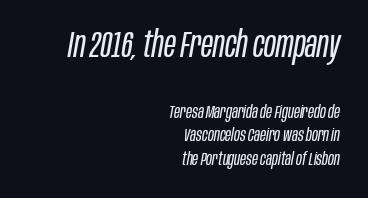
Q: Is the text bold? A: No.
Q: Is the text italic (slanted)? A: Yes, it leans right by about 10 degrees.
Q: Is the text underlined? A: No.
Q: How is the paragraph aligned? A: Right-aligned.
Q: Is the spacing between letters normal or unusually wide? A: Normal.
Q: Is the spacing between lines tight, normal or loose? A: Normal.
Q: Which block of text is set in a larger size, the first (top) or the second (bottom)? A: The first (top) one.
Q: Width (condensed, normal, or wide)? A: Condensed.
Q: Stroke contrast? A: Low.
Q: x-height? A: Large.
Q: Monospaced? A: No.
